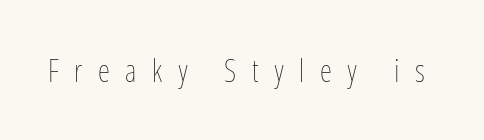
{"italic": "no", "bold": "no", "weight": "thin", "width": "condensed", "stroke_contrast": "low", "x_height": "medium", "monospaced": "no", "underline": "no", "letter_spacing": "wide", "letter_spacing_em": 0.5, "glyph_px": 31}
